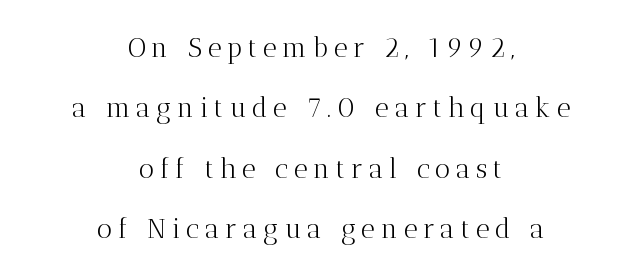
The strokes are not fattened; the text isn't bold. The string is rendered with underlining switched off. Designer's note — italics off, roman on. The line texture is sparse and dotted thanks to wide tracking.
